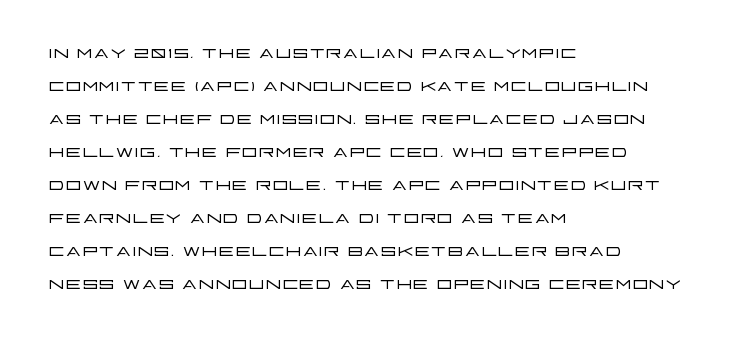
The setting favours the left margin, as ordinary paragraphs usually do. The letters stand upright; this is a roman face. Does the leading feel generous? No, just average. The passage shown has conventional tracking throughout. Each stroke keeps to a modest, everyday thickness or less.
